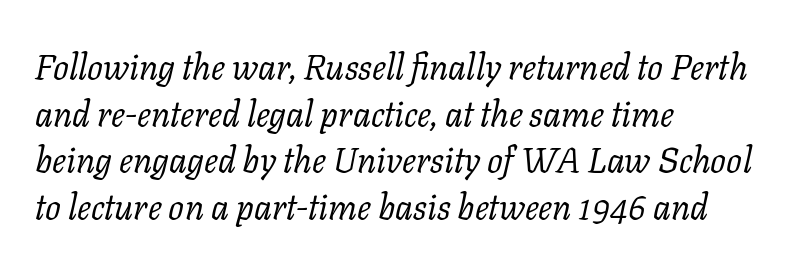
{"serif": "yes", "italic": "yes", "lean": "right", "slant_degrees": 11, "bold": "no", "weight": "regular", "width": "normal", "stroke_contrast": "low", "x_height": "medium", "monospaced": "no", "underline": "no", "align": "left", "line_spacing": "normal", "line_spacing_ratio": 1.33, "letter_spacing": "normal", "letter_spacing_em": 0.0, "glyph_px": 35}
